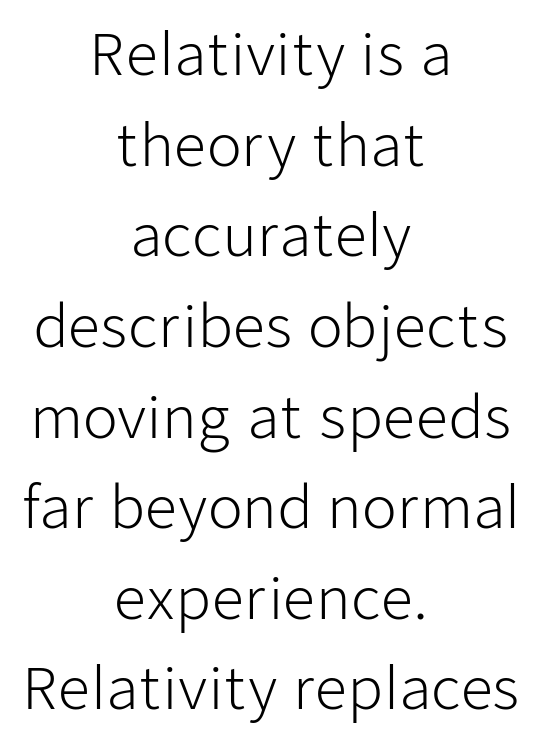
Neither beginnings nor endings align; midpoints do. Students, observe: this is what conventionally led text looks like. Type without underlining. Weight: not bold — regular or lighter.
